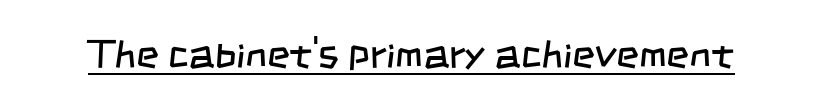
Unbolded letterforms with no extra heft. Inter-character spacing is left at the font's built-in metrics. Proportional: the letters do not fall into vertical columns. The typeface chosen for these lines omits serifs. The specimen includes a rule beneath the text block's lines.
